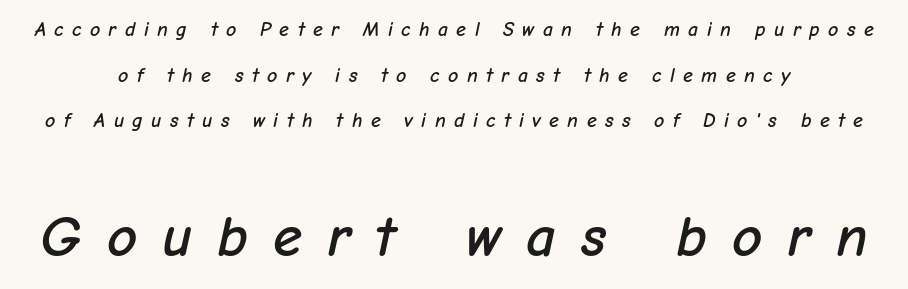
Check under the words: just untouched page. This rendering widens character spacing well past its baseline value. Between these two stacked blocks, the lower one wins on size. You could not count columns in this text — the font is proportionally spaced. If you measured baseline to baseline, you'd find a long distance. Compared with ordinary roman type, these characters are visibly tilted.
